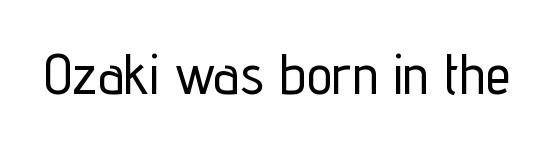
{"serif": "no", "italic": "no", "width": "condensed", "stroke_contrast": "low", "x_height": "medium", "monospaced": "no", "underline": "no", "letter_spacing": "normal", "letter_spacing_em": 0.0, "glyph_px": 57}
